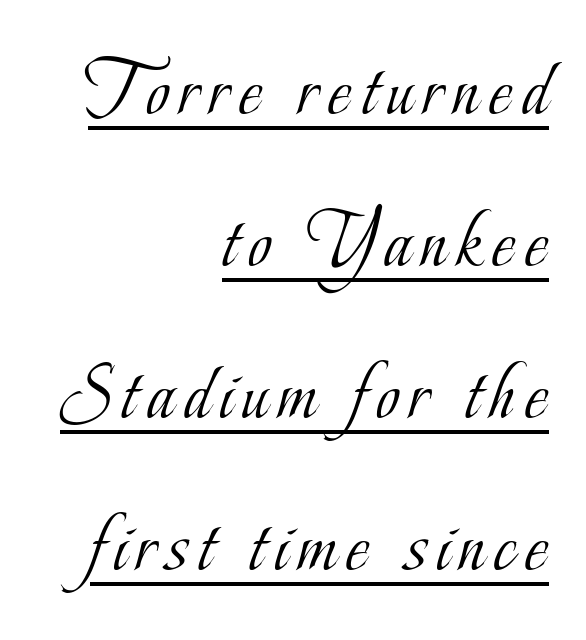
Q: Is the text bold? A: No.
Q: Is the text italic (slanted)? A: Yes.
Q: Is the typeface a serif or a sans-serif typeface? A: Serif.
Q: Is the text underlined? A: Yes.
Q: How is the paragraph aligned? A: Right-aligned.
Q: Is the spacing between lines tight, normal or loose? A: Loose.
Q: Width (condensed, normal, or wide)? A: Condensed.
Q: Stroke contrast? A: Low.
Q: x-height? A: Small.
Q: Monospaced? A: No.
